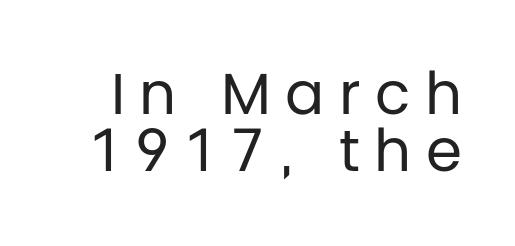
The image shows 58 px regular-weight sans-serif type, upright; set tight line spacing (0.99x), unusually wide letter spacing (+0.25 em), not underlined; low stroke contrast and a large x-height.
